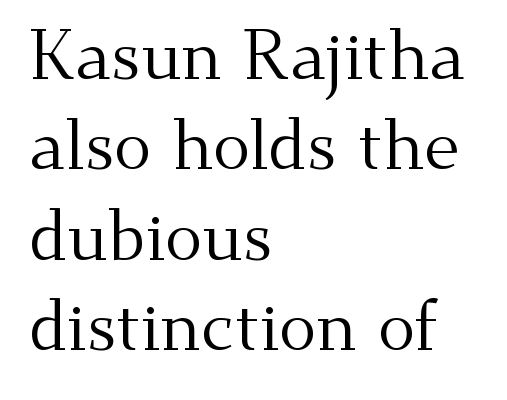
Posture: upright roman. The strokes are not fattened; the text isn't bold. Any mark beneath the type? The region is blank. Horizontally, the lines are justified to the leading edge only. The gaps between neighbouring characters are ordinary and unremarkable. You could not count columns in this text — the font is proportionally spaced.
